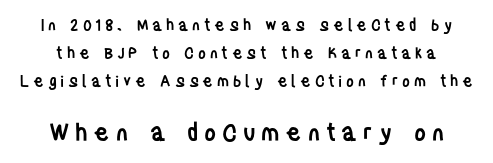
The lettering holds an erect, upright posture throughout. Students, this is semibold: more ink than regular, less than bold. Inter-character spacing is expanded well beyond the font's built-in metrics. Only glyphs here, with clear space below each row. The rendering enlarges the type as you move from the upper chunk to the lower.
